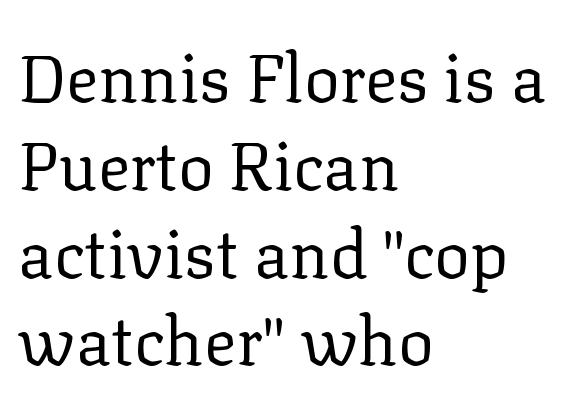
Look at the bottom of the vertical strokes: they flare into serifs here. Does the copy run flush right? No — it runs flush left. Is this a fixed-width face? No — the glyphs have proportional, varying widths. Heft: none added — not bold. Clear beneath every line of the passage. Every character sits straight up, as roman type does.
